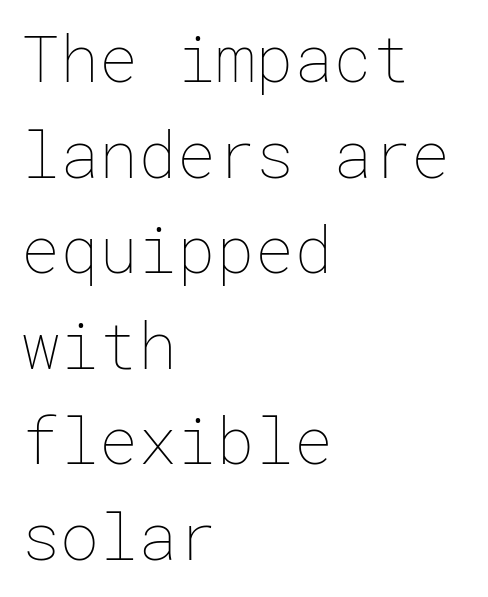
The typesetting does not lean heavy: it is not bold. Line beginnings align vertically; line endings do not. The letters stand straight up with perfectly vertical stems. This rendering leaves character spacing at its baseline value. Regular leading.
